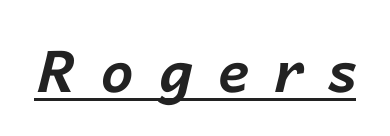
Q: Is the text bold? A: Yes.
Q: Is the text italic (slanted)? A: Yes, it leans right by about 14 degrees.
Q: Is the text underlined? A: Yes.
Q: Is the spacing between letters normal or unusually wide? A: Unusually wide.
Q: Width (condensed, normal, or wide)? A: Normal.
Q: Stroke contrast? A: Low.
Q: x-height? A: Medium.
Q: Monospaced? A: No.
